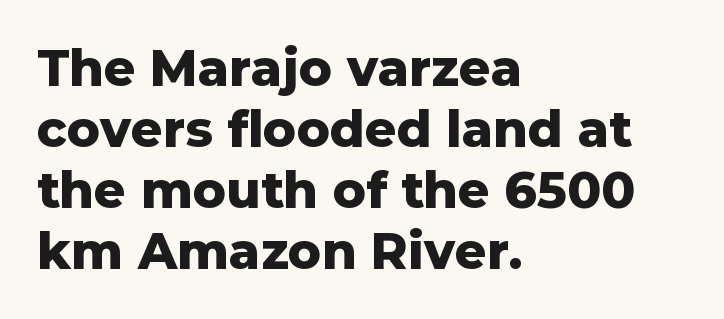
{"serif": "no", "italic": "no", "bold": "yes", "weight": "heavy", "width": "normal", "stroke_contrast": "low", "x_height": "medium", "monospaced": "no", "underline": "no", "align": "left", "line_spacing_ratio": 1.22, "letter_spacing": "normal", "letter_spacing_em": 0.0, "glyph_px": 50}
